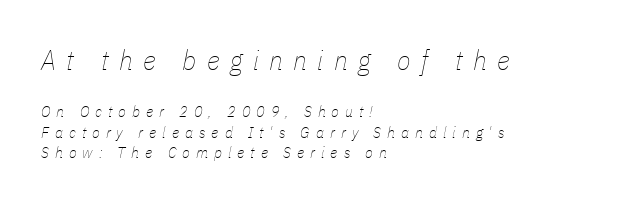
Q: Is the text bold? A: No.
Q: Is the text italic (slanted)? A: Yes, it leans right by about 11 degrees.
Q: Is the text underlined? A: No.
Q: How is the paragraph aligned? A: Left-aligned.
Q: Is the spacing between letters normal or unusually wide? A: Unusually wide.
Q: Is the spacing between lines tight, normal or loose? A: Normal.
Q: Which block of text is set in a larger size, the first (top) or the second (bottom)? A: The first (top) one.
Q: Width (condensed, normal, or wide)? A: Condensed.
Q: Stroke contrast? A: Low.
Q: x-height? A: Medium.
Q: Monospaced? A: No.
